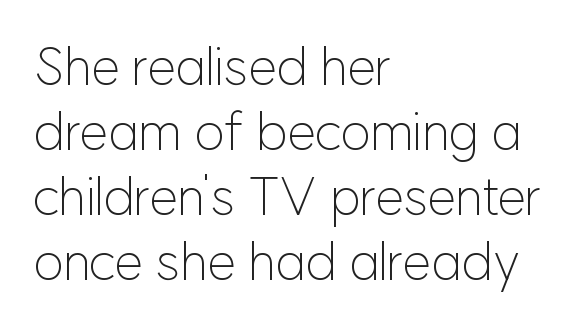
The image shows 52 px light sans-serif type, upright; set left-aligned, normal line spacing (1.25x), normal letter spacing, not underlined; low stroke contrast and a medium x-height.
